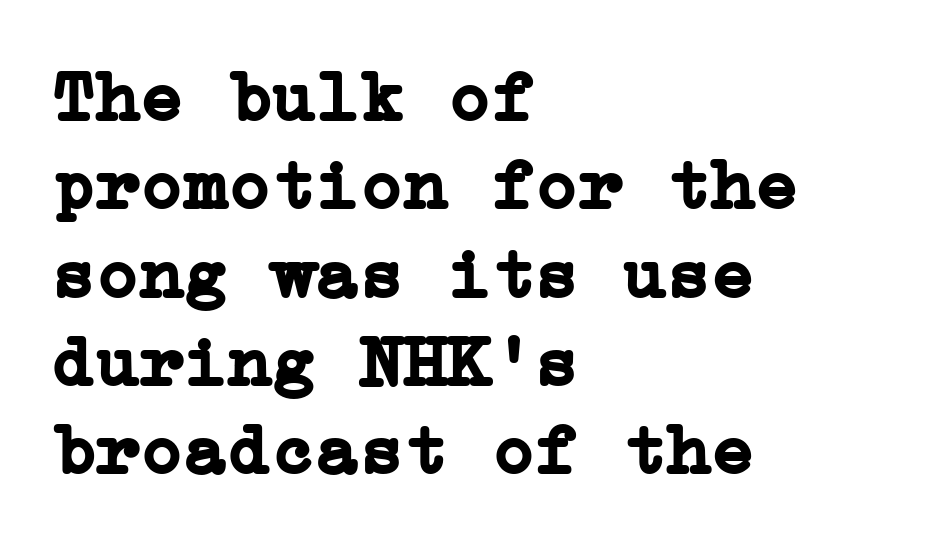
The image shows 73 px semibold serif type, upright; set left-aligned, line spacing 1.21x, normal letter spacing, not underlined; low stroke contrast and a medium x-height.
